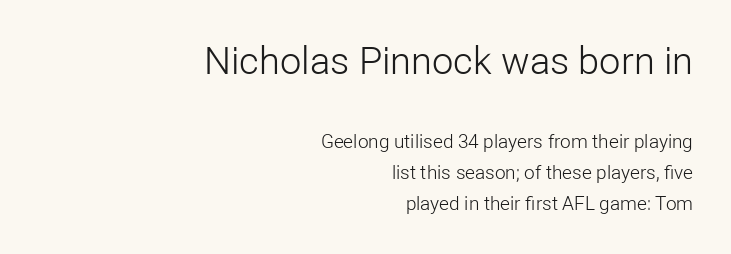
The image shows 38 px light sans-serif type, upright; set right-aligned, normal line spacing (1.63x), normal letter spacing, not underlined; the first (top) block is 2.0x larger; low stroke contrast and a medium x-height.
